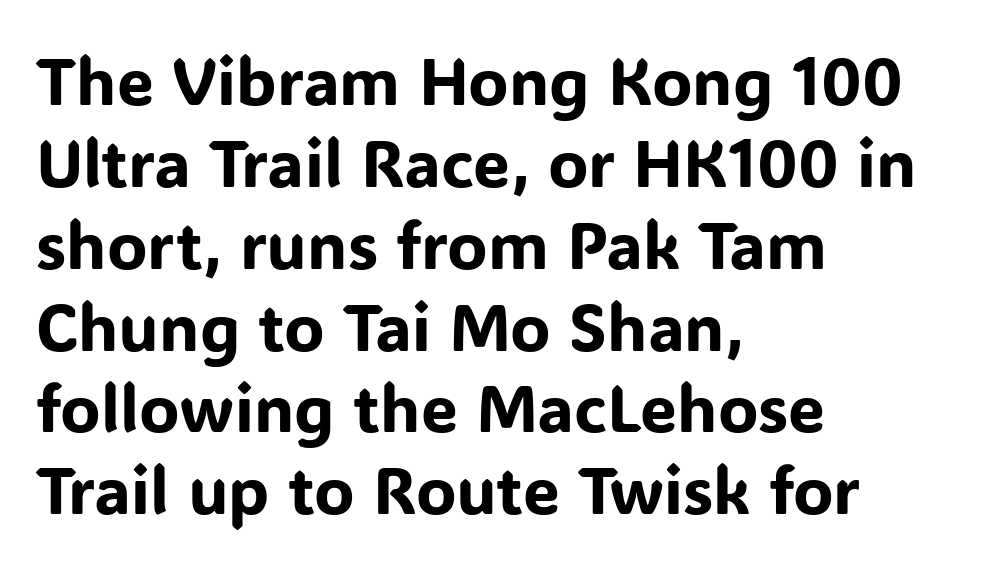
The lines in this sample share a left origin and differ only in where they stop. In terms of letterspacing, this is plain default setting. Vertical strokes here are truly vertical. Lines of text with bare space underneath. Is this a fixed-width face? No — the glyphs have proportional, varying widths.
